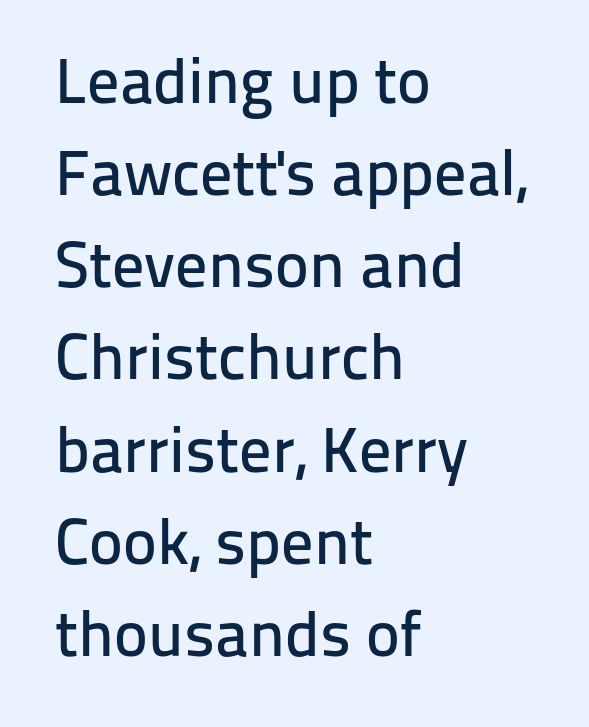
{"serif": "no", "italic": "no", "width": "normal", "stroke_contrast": "low", "x_height": "medium", "monospaced": "no", "underline": "no", "align": "left", "line_spacing": "normal", "line_spacing_ratio": 1.44, "letter_spacing": "normal", "letter_spacing_em": 0.0, "glyph_px": 64}
